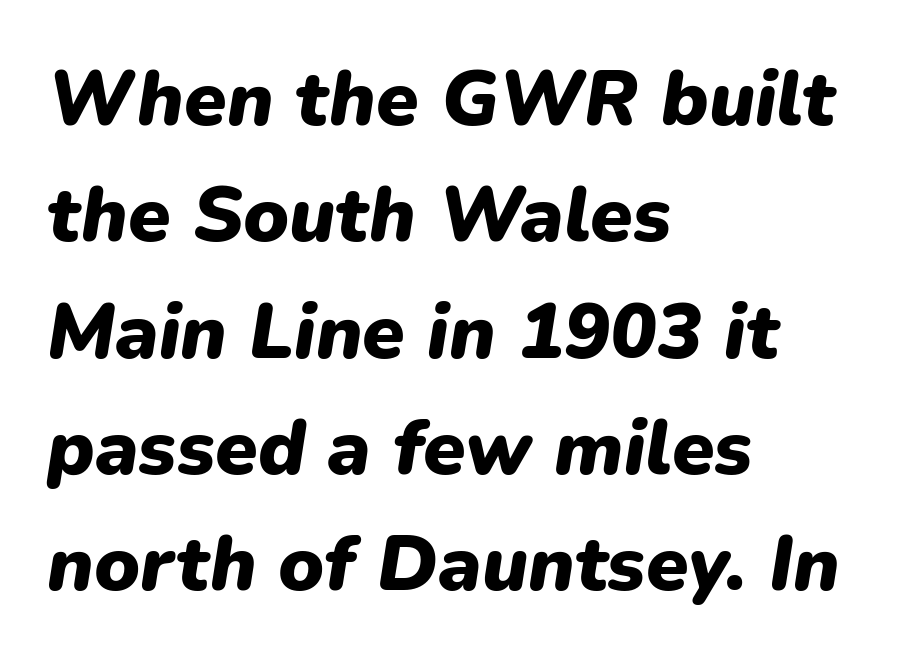
Q: Is the text bold? A: Yes.
Q: Is the text italic (slanted)? A: Yes, it leans right by about 9 degrees.
Q: Is the text underlined? A: No.
Q: How is the paragraph aligned? A: Left-aligned.
Q: Is the spacing between letters normal or unusually wide? A: Normal.
Q: Is the spacing between lines tight, normal or loose? A: Normal.
Q: Width (condensed, normal, or wide)? A: Normal.
Q: Stroke contrast? A: Low.
Q: x-height? A: Medium.
Q: Monospaced? A: No.
